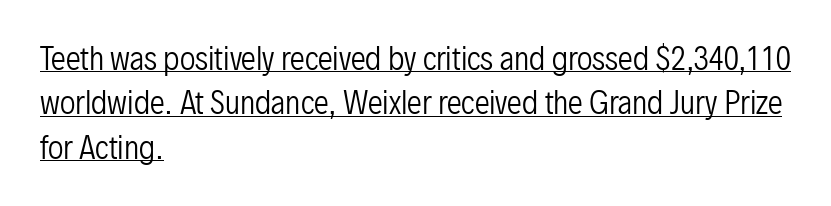
Short note: letters normally spaced. Unbolded letterforms with no extra heft. The type family on display is of the sans-serif kind. What decoration does the sample have? An underline. If you measured baseline to baseline, you'd find a middling distance. Italic: no, the glyphs are upright roman.
